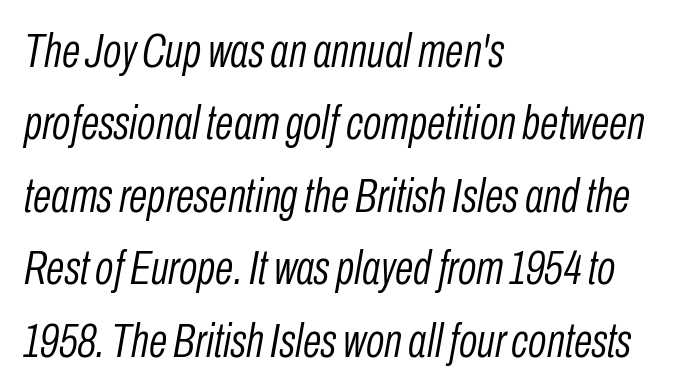
The image shows 48 px light, condensed type, italic (leaning right); set left-aligned, normal line spacing (1.51x), normal letter spacing, not underlined; low stroke contrast and a medium x-height.
